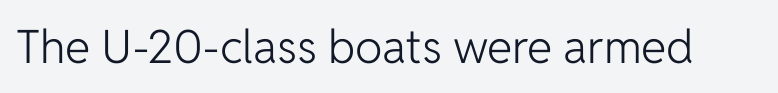
The letters advance in unequal steps, a hallmark of proportional type. Weight: regular or lighter. To sum up the face: it is a sans, with no serifs. Honestly, the letter spacing is just normal — you wouldn't notice it.
